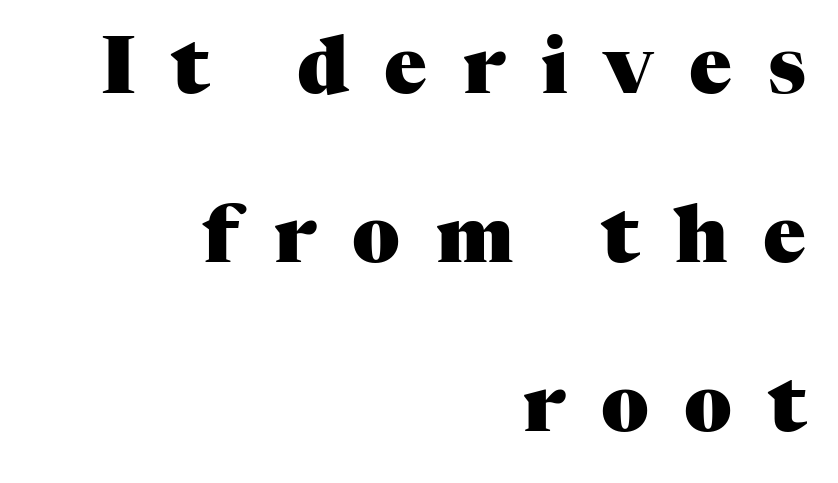
Q: Is the text bold? A: Yes.
Q: Is the text italic (slanted)? A: No, it is upright.
Q: Is the typeface a serif or a sans-serif typeface? A: Serif.
Q: Is the text underlined? A: No.
Q: How is the paragraph aligned? A: Right-aligned.
Q: Is the spacing between letters normal or unusually wide? A: Unusually wide.
Q: Is the spacing between lines tight, normal or loose? A: Loose.
Q: Width (condensed, normal, or wide)? A: Normal.
Q: Stroke contrast? A: Medium.
Q: x-height? A: Medium.
Q: Monospaced? A: No.
